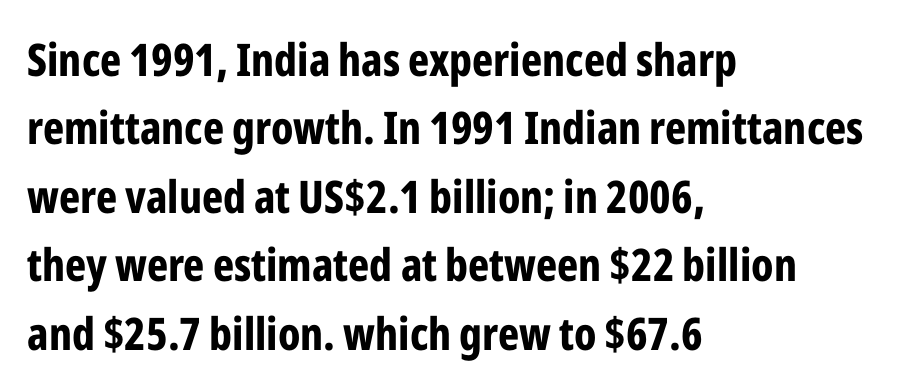
Q: Is the text bold? A: Yes.
Q: Is the text italic (slanted)? A: No, it is upright.
Q: Is the typeface a serif or a sans-serif typeface? A: Sans-serif.
Q: Is the text underlined? A: No.
Q: How is the paragraph aligned? A: Left-aligned.
Q: Is the spacing between letters normal or unusually wide? A: Normal.
Q: Is the spacing between lines tight, normal or loose? A: Normal.
Q: Width (condensed, normal, or wide)? A: Condensed.
Q: Stroke contrast? A: Low.
Q: x-height? A: Medium.
Q: Monospaced? A: No.
